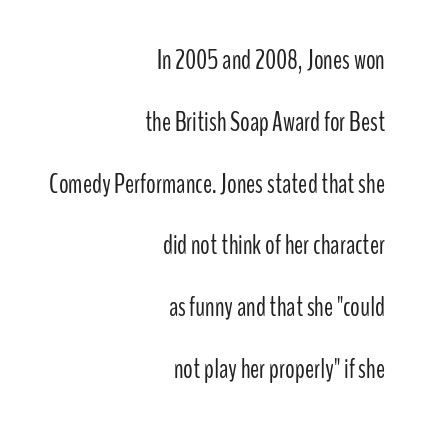
Weight: in the light-to-regular range. What stands out about the letter spacing? Nothing — it is the standard amount. Whoever set this chose breathing room over compactness in the vertical rhythm. The passage is arranged like a letterhead date or caption credit — flush right. Letters rest on an invisible, unmarked baseline.
